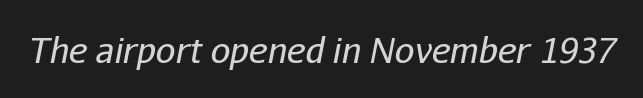
Here the glyphs are tracked normally, forming tight word shapes. Descenders are the only things crossing below the line. The rendering uses natural spacing where letterforms have individual widths. This sample uses an oblique cut, with every glyph tilted off the vertical. Weight: regular or lighter.
